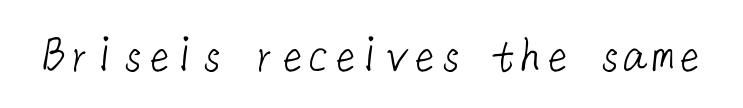
Q: Is the text bold? A: No.
Q: Is the typeface a serif or a sans-serif typeface? A: Sans-serif.
Q: Is the text underlined? A: No.
Q: Is the spacing between letters normal or unusually wide? A: Normal.
Q: Width (condensed, normal, or wide)? A: Normal.
Q: Stroke contrast? A: Low.
Q: x-height? A: Medium.
